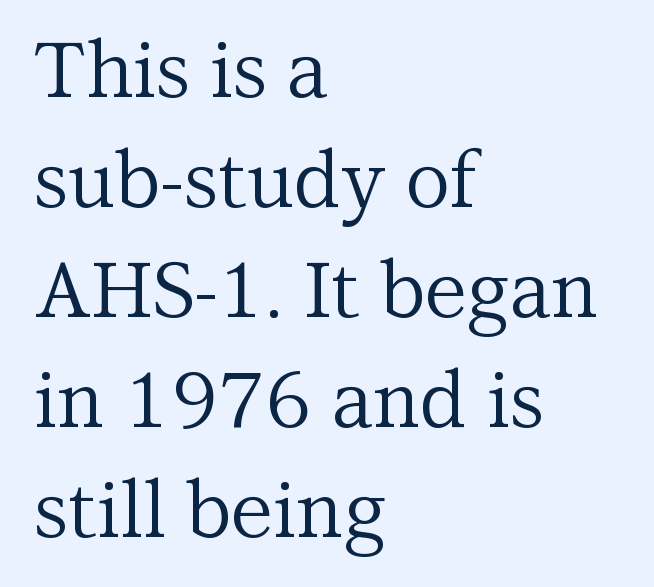
Q: Is the text bold? A: No.
Q: Is the text italic (slanted)? A: No, it is upright.
Q: Is the typeface a serif or a sans-serif typeface? A: Serif.
Q: Is the text underlined? A: No.
Q: How is the paragraph aligned? A: Left-aligned.
Q: Is the spacing between letters normal or unusually wide? A: Normal.
Q: Is the spacing between lines tight, normal or loose? A: Normal.
Q: Width (condensed, normal, or wide)? A: Normal.
Q: Stroke contrast? A: Medium.
Q: x-height? A: Medium.
Q: Monospaced? A: No.
